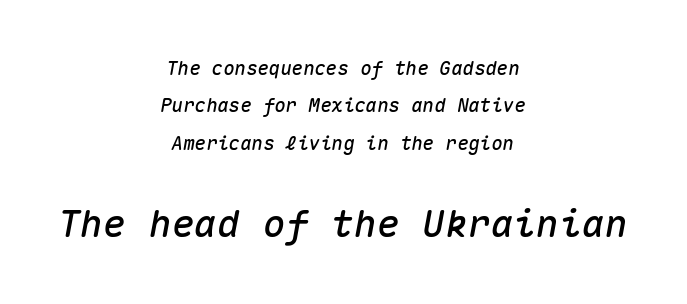
{"italic": "yes", "lean": "right", "slant_degrees": 10, "width": "normal", "stroke_contrast": "medium", "x_height": "medium", "monospaced": "yes", "underline": "no", "align": "center", "line_spacing": "loose", "line_spacing_ratio": 1.97, "letter_spacing": "normal", "letter_spacing_em": 0.0, "larger_block": "second", "size_ratio": 2.0, "glyph_px": 38}
